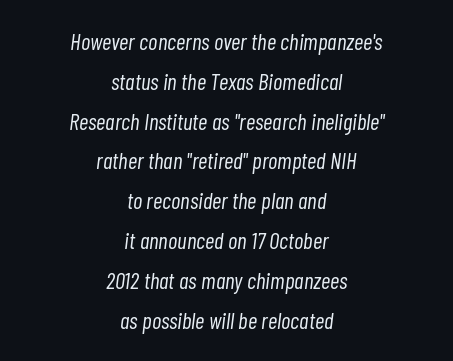
Q: Is the text bold? A: No.
Q: Is the text italic (slanted)? A: Yes, it leans right by about 7 degrees.
Q: Is the text underlined? A: No.
Q: How is the paragraph aligned? A: Centered.
Q: Is the spacing between letters normal or unusually wide? A: Normal.
